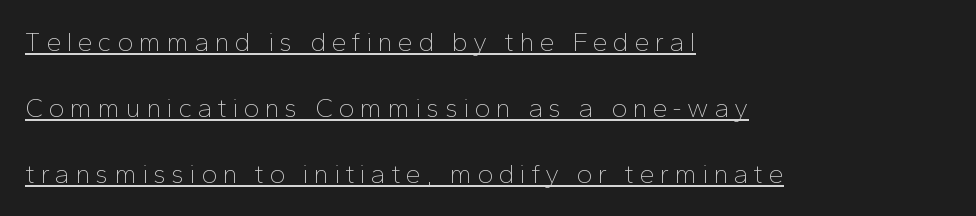
The image shows 27 px text type, upright; set left-aligned, loose line spacing (2.45x), underlined.
